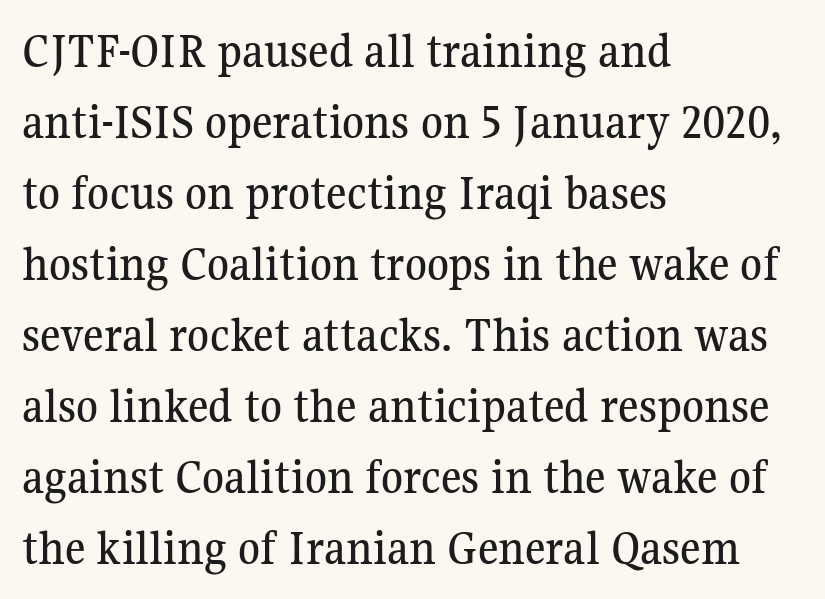
Q: Is the text italic (slanted)? A: No, it is upright.
Q: Is the typeface a serif or a sans-serif typeface? A: Serif.
Q: Is the text underlined? A: No.
Q: How is the paragraph aligned? A: Left-aligned.
Q: Is the spacing between letters normal or unusually wide? A: Normal.
Q: Is the spacing between lines tight, normal or loose? A: Normal.
Q: Width (condensed, normal, or wide)? A: Normal.
Q: Stroke contrast? A: Medium.
Q: x-height? A: Medium.
Q: Monospaced? A: No.
